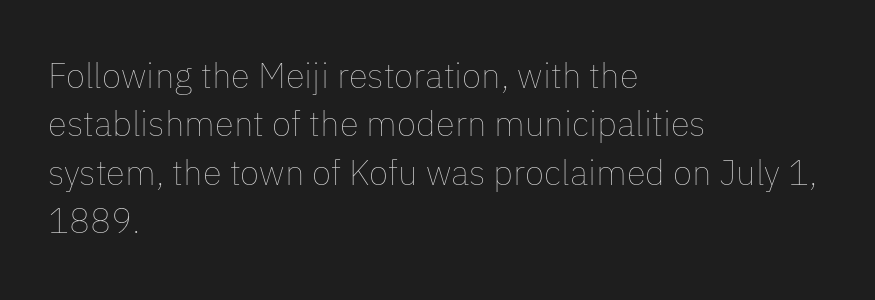
The image shows 35 px thin type, upright; set left-aligned, normal line spacing (1.38x), normal letter spacing, not underlined; low stroke contrast and a medium x-height.
